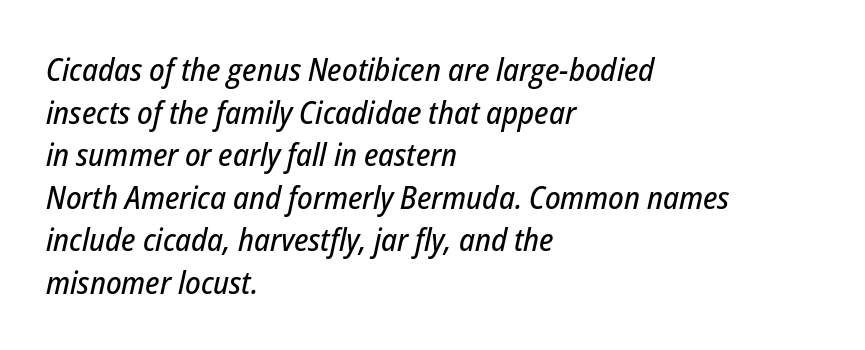
The image shows 32 px condensed type, italic (leaning right); set left-aligned, normal line spacing (1.33x), normal letter spacing, not underlined; low stroke contrast and a medium x-height.
